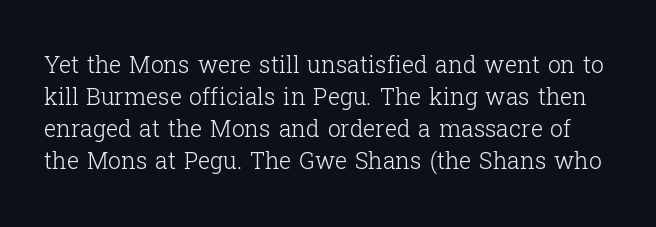
Q: Is the text bold? A: No.
Q: Is the text italic (slanted)? A: No, it is upright.
Q: Is the text underlined? A: No.
Q: Is the spacing between letters normal or unusually wide? A: Normal.
Q: Is the spacing between lines tight, normal or loose? A: Normal.
